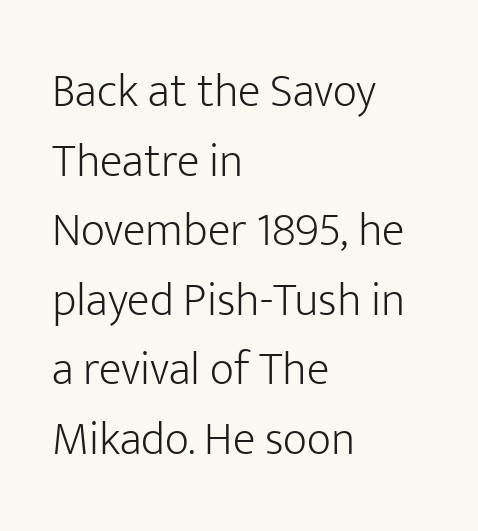
Q: Is the text bold? A: No.
Q: Is the text italic (slanted)? A: No, it is upright.
Q: Is the typeface a serif or a sans-serif typeface? A: Sans-serif.
Q: Is the text underlined? A: No.
Q: How is the paragraph aligned? A: Left-aligned.
Q: Is the spacing between letters normal or unusually wide? A: Normal.
Q: Is the spacing between lines tight, normal or loose? A: Normal.
Q: Width (condensed, normal, or wide)? A: Normal.
Q: Stroke contrast? A: Low.
Q: x-height? A: Medium.
Q: Monospaced? A: No.
